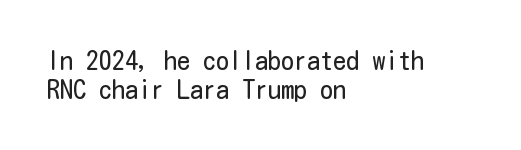
{"italic": "no", "bold": "no", "underline": "no", "align": "left", "line_spacing": "tight", "line_spacing_ratio": 1.1, "letter_spacing": "normal", "letter_spacing_em": 0.0, "glyph_px": 26}
